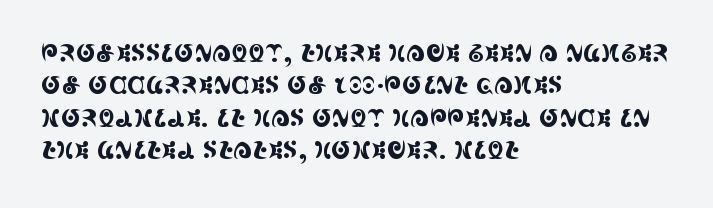
{"italic": "no", "underline": "no", "align": "left", "line_spacing": "normal", "line_spacing_ratio": 1.35, "letter_spacing": "normal", "letter_spacing_em": 0.0, "glyph_px": 24}
